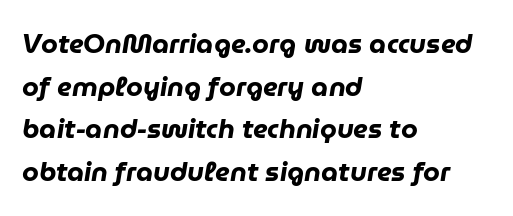
{"italic": "yes", "lean": "right", "slant_degrees": 9, "bold": "yes", "underline": "no", "align": "left", "line_spacing": "normal", "line_spacing_ratio": 1.58, "letter_spacing": "normal", "letter_spacing_em": 0.0, "glyph_px": 27}
